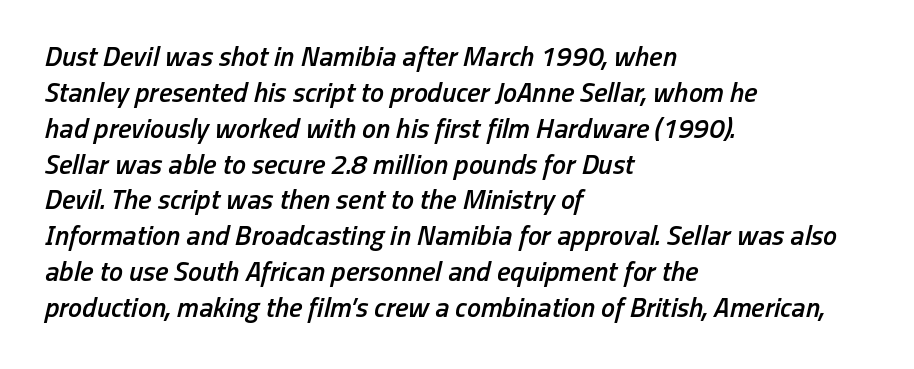
{"italic": "yes", "lean": "right", "slant_degrees": 13, "bold": "semi", "weight": "semibold", "width": "condensed", "stroke_contrast": "low", "x_height": "medium", "monospaced": "no", "underline": "no", "align": "left", "line_spacing": "normal", "line_spacing_ratio": 1.28, "letter_spacing": "normal", "letter_spacing_em": 0.0, "glyph_px": 28}
